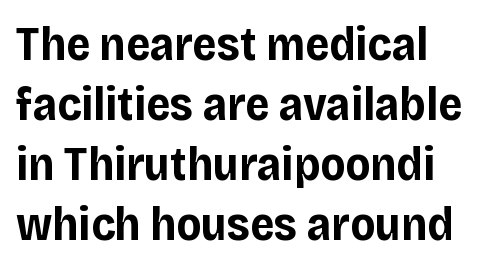
The image shows 47 px bold sans-serif type, upright; set left-aligned, normal line spacing (1.28x), normal letter spacing, not underlined; low stroke contrast and a large x-height.
